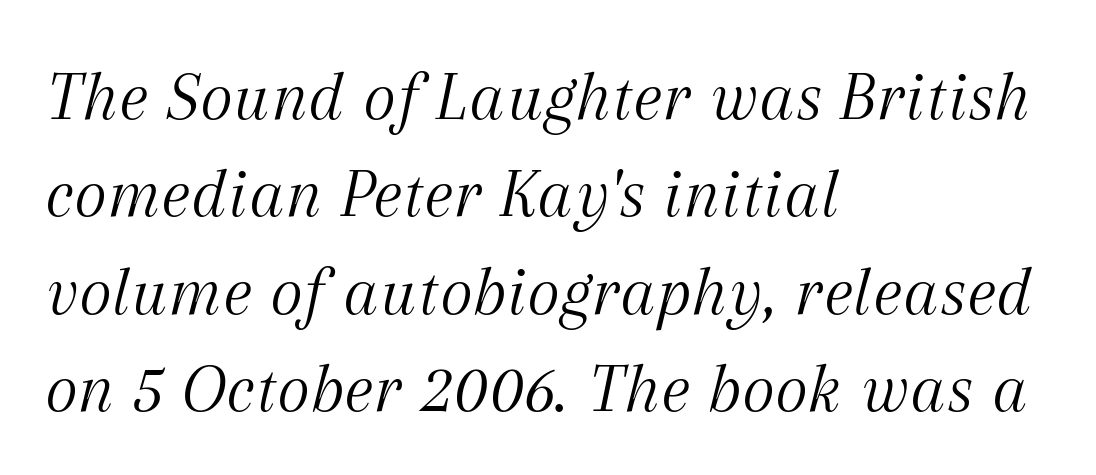
Q: Is the text bold? A: No.
Q: Is the text italic (slanted)? A: Yes, it leans right by about 12 degrees.
Q: Is the typeface a serif or a sans-serif typeface? A: Serif.
Q: Is the text underlined? A: No.
Q: How is the paragraph aligned? A: Left-aligned.
Q: Is the spacing between letters normal or unusually wide? A: Normal.
Q: Is the spacing between lines tight, normal or loose? A: Normal.
Q: Width (condensed, normal, or wide)? A: Normal.
Q: Stroke contrast? A: Medium.
Q: x-height? A: Medium.
Q: Monospaced? A: No.
